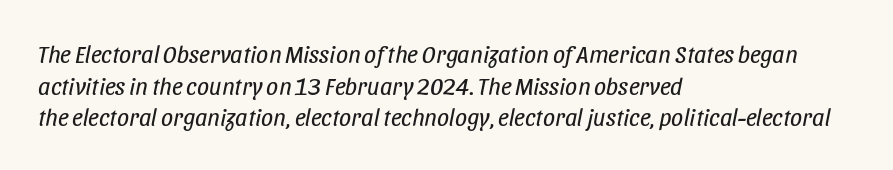
Q: Is the text bold? A: No.
Q: Is the text italic (slanted)? A: Yes, it leans right by about 11 degrees.
Q: Is the text underlined? A: No.
Q: How is the paragraph aligned? A: Left-aligned.
Q: Is the spacing between letters normal or unusually wide? A: Normal.
Q: Is the spacing between lines tight, normal or loose? A: Normal.
